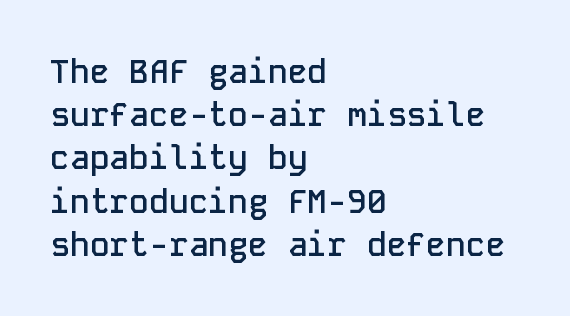
Compared with typical paragraphs, the rows here are spaced about the same. Unlike italic type, these characters show no tilt at all. The passage shown is typeset with a sans-serif family. Clear beneath every line of the passage. Each letter, wide or thin by design, is forced into the same width here. Each line starts at the same left margin while the right side varies.
